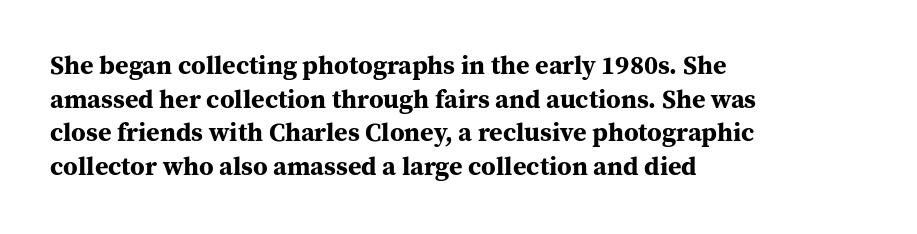
The image shows 26 px bold type, upright; set left-aligned, normal line spacing (1.29x), normal letter spacing, not underlined.
